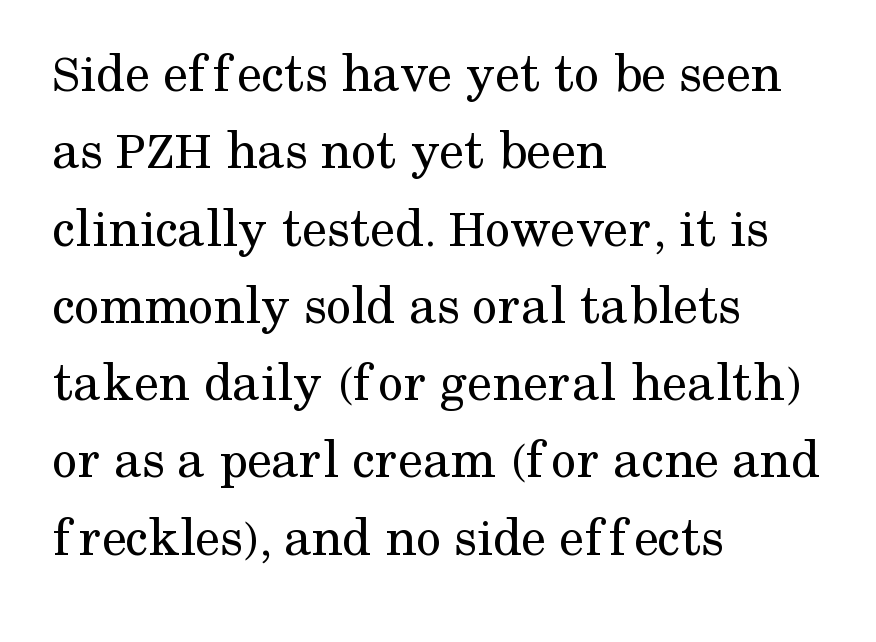
Q: Is the text bold? A: No.
Q: Is the text italic (slanted)? A: No, it is upright.
Q: Is the typeface a serif or a sans-serif typeface? A: Serif.
Q: Is the text underlined? A: No.
Q: How is the paragraph aligned? A: Left-aligned.
Q: Is the spacing between letters normal or unusually wide? A: Normal.
Q: Is the spacing between lines tight, normal or loose? A: Normal.
Q: Width (condensed, normal, or wide)? A: Normal.
Q: Stroke contrast? A: Medium.
Q: x-height? A: Medium.
Q: Monospaced? A: No.
